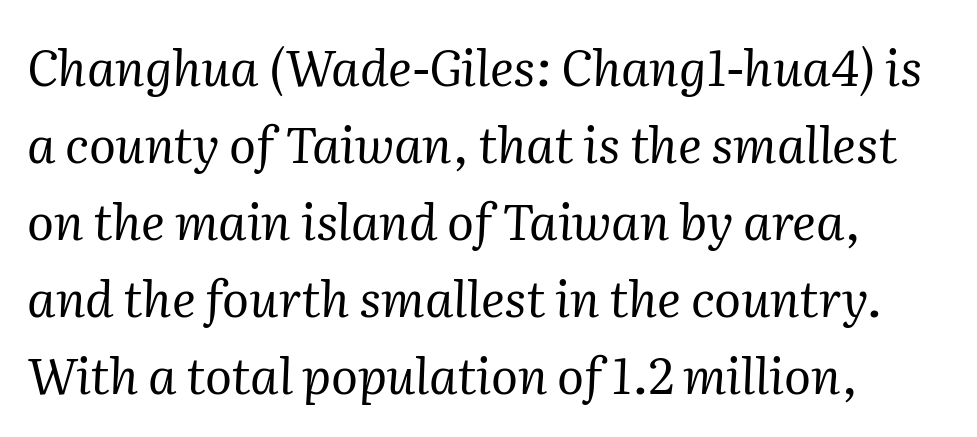
The image shows 50 px regular-weight serif type, italic (leaning right); set left-aligned, normal line spacing (1.54x), normal letter spacing, not underlined; medium stroke contrast and a medium x-height.
